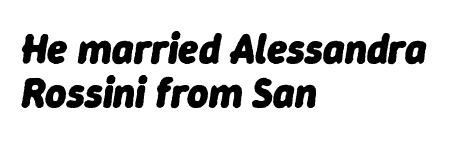
Q: Is the text bold? A: Yes.
Q: Is the text italic (slanted)? A: Yes, it leans right by about 9 degrees.
Q: Is the text underlined? A: No.
Q: How is the paragraph aligned? A: Left-aligned.
Q: Is the spacing between letters normal or unusually wide? A: Normal.
Q: Is the spacing between lines tight, normal or loose? A: Tight.
Q: Width (condensed, normal, or wide)? A: Normal.
Q: Stroke contrast? A: Low.
Q: x-height? A: Medium.
Q: Monospaced? A: No.
